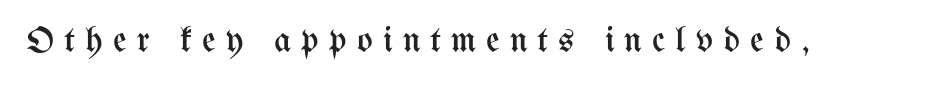
Check under the words: just untouched page. The rendering inserts visible extra space after every character. The weight would be labelled regular, book, light, or lighter still. Posture: straight, roman, zero tilt.
